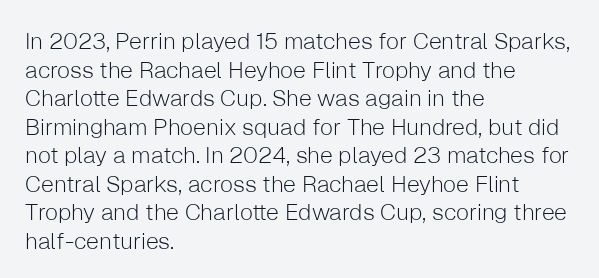
The image shows 23 px text type, upright; set left-aligned, line spacing 1.24x, normal letter spacing, not underlined.
